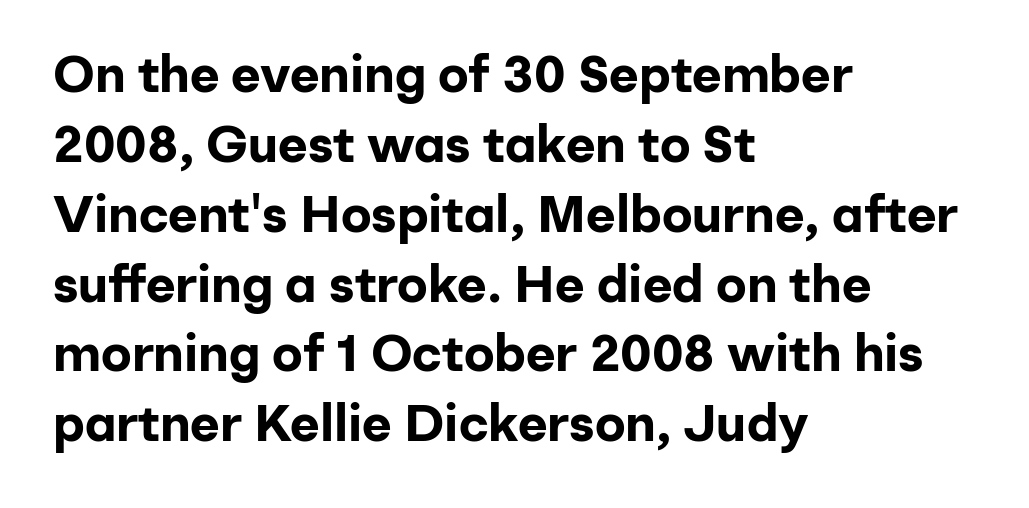
The image shows 51 px bold sans-serif type, upright; set left-aligned, normal line spacing (1.37x), normal letter spacing, not underlined; low stroke contrast and a medium x-height.
